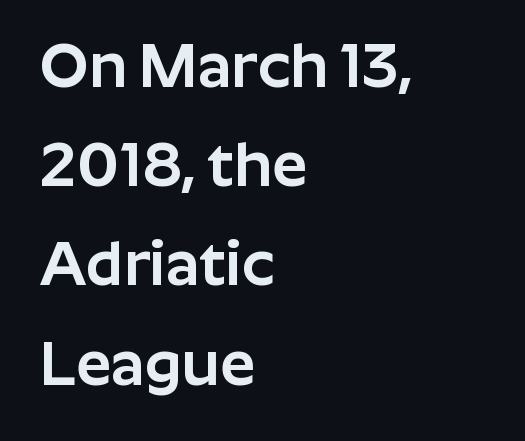
The image shows 62 px sans-serif type, upright; set left-aligned, normal line spacing (1.6x), normal letter spacing, not underlined; low stroke contrast and a medium x-height.
